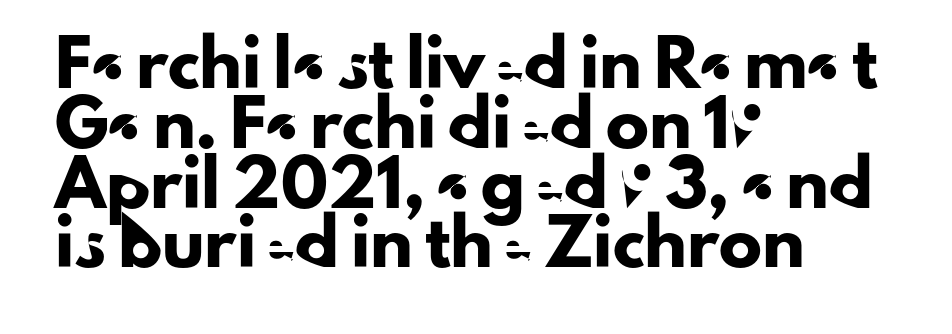
The image shows 43 px sans-serif type, upright; set left-aligned, normal line spacing (1.39x), normal letter spacing, not underlined; low stroke contrast and a small x-height.
